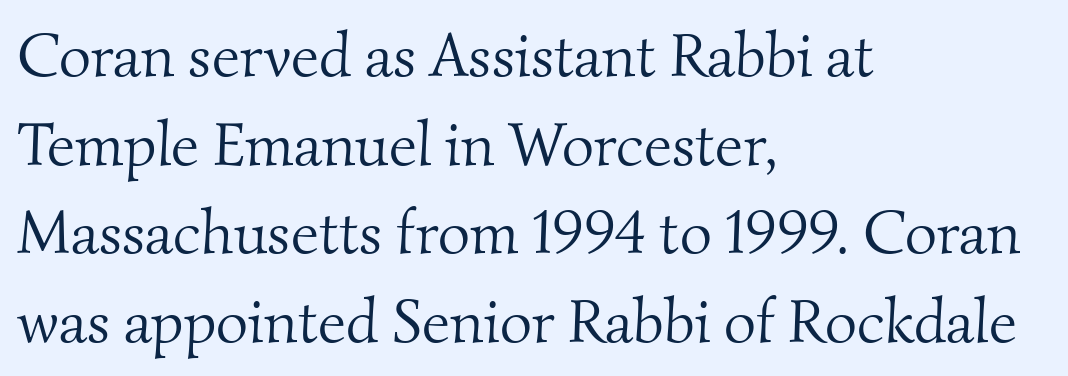
{"serif": "yes", "bold": "no", "weight": "light", "width": "normal", "stroke_contrast": "medium", "x_height": "small", "monospaced": "no", "underline": "no", "align": "left", "line_spacing": "normal", "line_spacing_ratio": 1.43, "letter_spacing": "normal", "letter_spacing_em": 0.0, "glyph_px": 62}
